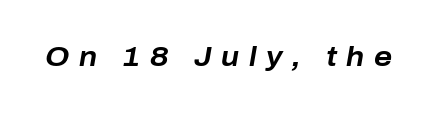
This rendering features lettering with no underline. Each word looks stretched out because of the extra space between its letters. Set as a true bold cut, around the 700 mark. The axis of the letterforms is tilted away from vertical.
